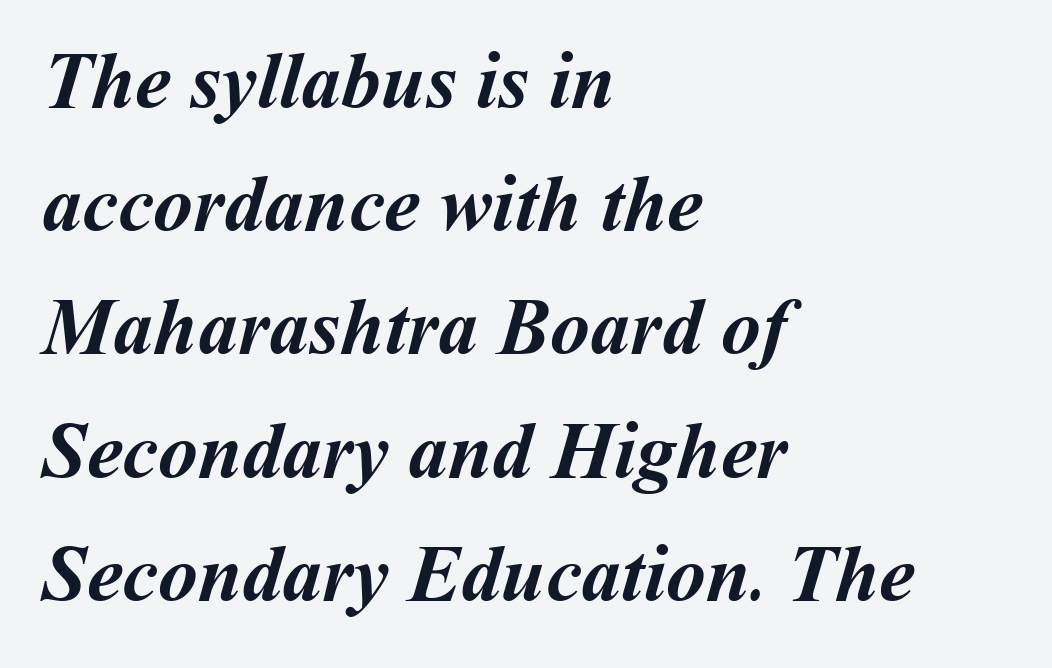
{"bold": "yes", "weight": "semibold", "width": "normal", "stroke_contrast": "medium", "x_height": "medium", "monospaced": "no", "underline": "no", "align": "left", "line_spacing": "normal", "line_spacing_ratio": 1.54, "letter_spacing": "normal", "letter_spacing_em": 0.0, "glyph_px": 80}
